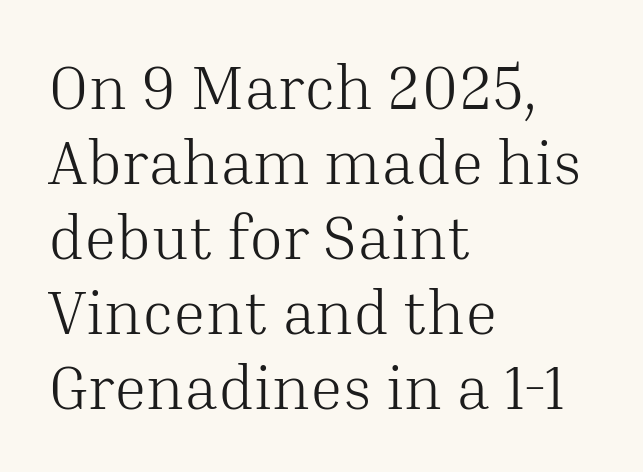
Upright lettering throughout. Caption: multi-line text, flush left, ragged right. Unlike a clean sans, this face finishes its strokes with serifs. The passage shown is typed in a proportional face where columns would drift. Has an underline been added? It has not. Here the glyphs are tracked normally, forming tight word shapes.
